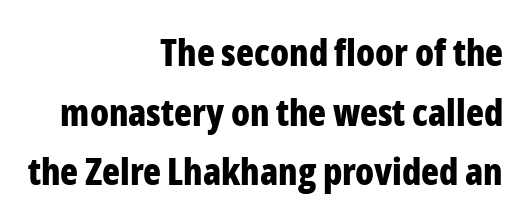
Q: Is the text bold? A: Yes.
Q: Is the text italic (slanted)? A: No, it is upright.
Q: Is the typeface a serif or a sans-serif typeface? A: Sans-serif.
Q: Is the text underlined? A: No.
Q: How is the paragraph aligned? A: Right-aligned.
Q: Is the spacing between letters normal or unusually wide? A: Normal.
Q: Is the spacing between lines tight, normal or loose? A: Normal.
Q: Width (condensed, normal, or wide)? A: Condensed.
Q: Stroke contrast? A: Low.
Q: x-height? A: Medium.
Q: Monospaced? A: No.
